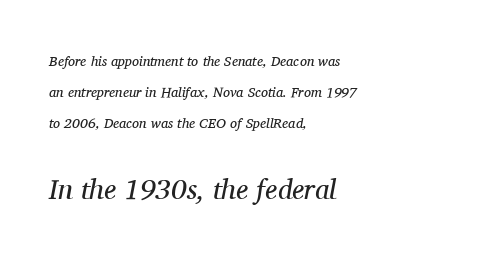
The image shows 28 px regular-weight serif type, italic (leaning right); set left-aligned, loose line spacing (2.23x), normal letter spacing, not underlined; the second (bottom) block is 2.0x larger; medium stroke contrast and a medium x-height.
